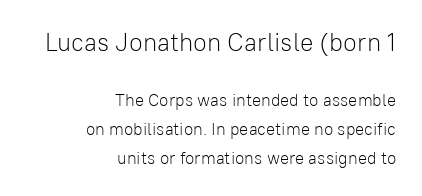
Stems and bowls with no extra thickness — not bold. Do the letters lean? They stand straight. Any mark beneath the type? The region is blank. All the whitespace from short lines collects on the left.
